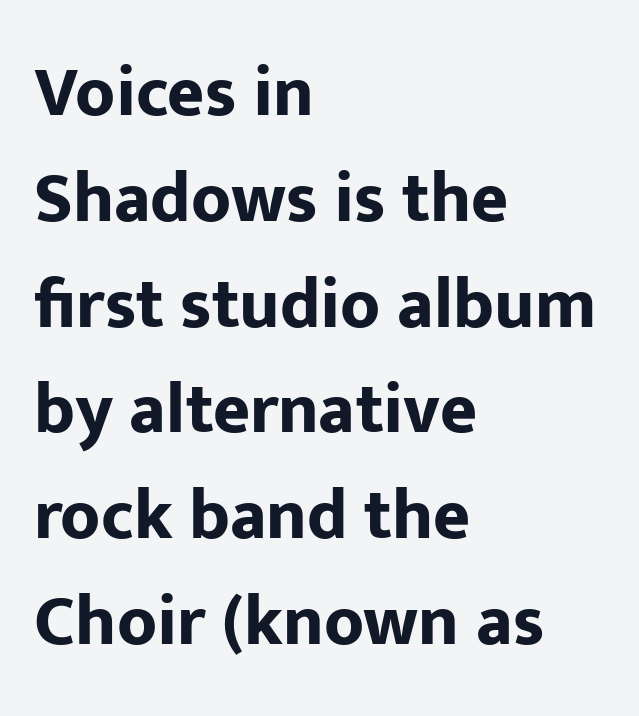
{"serif": "no", "italic": "no", "bold": "yes", "weight": "bold", "width": "normal", "stroke_contrast": "low", "x_height": "medium", "monospaced": "no", "underline": "no", "align": "left", "line_spacing": "normal", "line_spacing_ratio": 1.49, "letter_spacing": "normal", "letter_spacing_em": 0.0, "glyph_px": 71}
